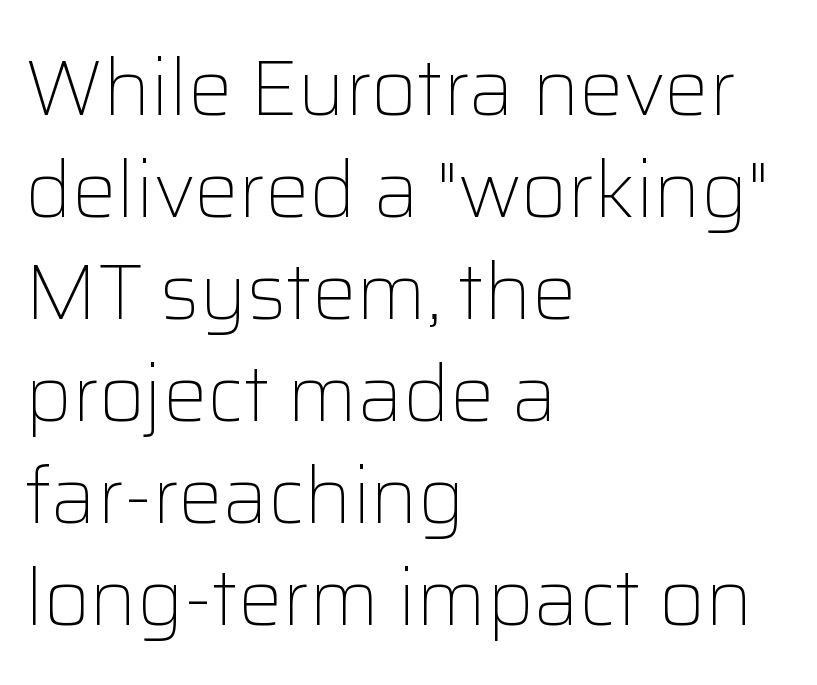
Each line starts at the same left margin while the right side varies. Note the varied advance widths — an 'i' is clearly narrower than an 'm'. Rendered with straight, roman letterforms. Is the type heavy? It reads as light-to-regular instead.
